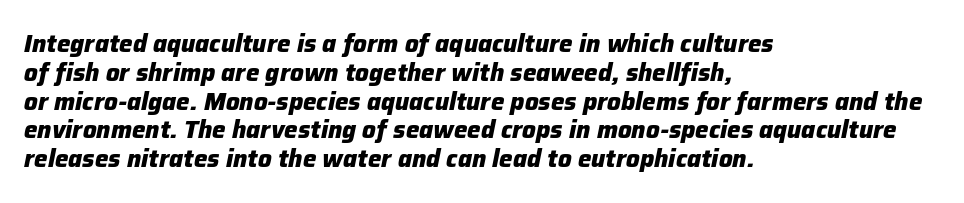
{"italic": "yes", "lean": "right", "slant_degrees": 12, "bold": "yes", "underline": "no", "align": "left", "line_spacing_ratio": 1.2, "letter_spacing": "normal", "letter_spacing_em": 0.0, "glyph_px": 24}
